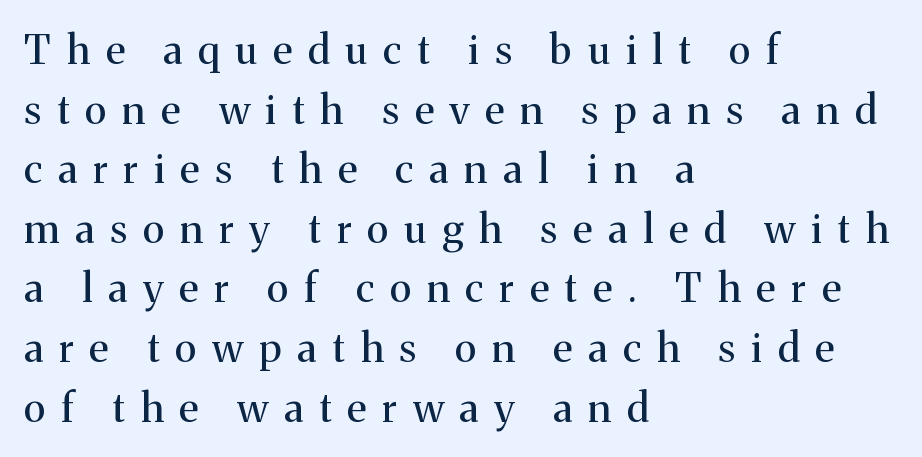
When letters stand straight like this, we call the style roman or upright. What kind of face is this? One with serifs. If you drew a ruler down the left edge, every line would touch it. The face used here is proportionally spaced, like ordinary book or web type.
